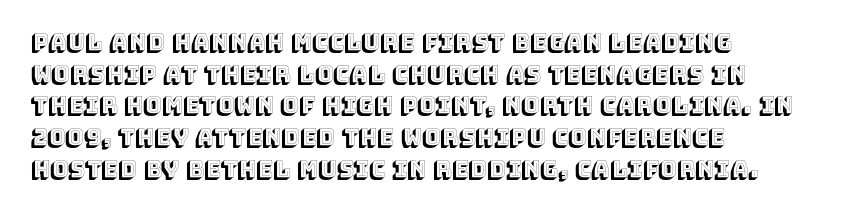
Q: Is the text italic (slanted)? A: No, it is upright.
Q: Is the text underlined? A: No.
Q: How is the paragraph aligned? A: Left-aligned.
Q: Is the spacing between letters normal or unusually wide? A: Normal.
Q: Is the spacing between lines tight, normal or loose? A: Normal.
